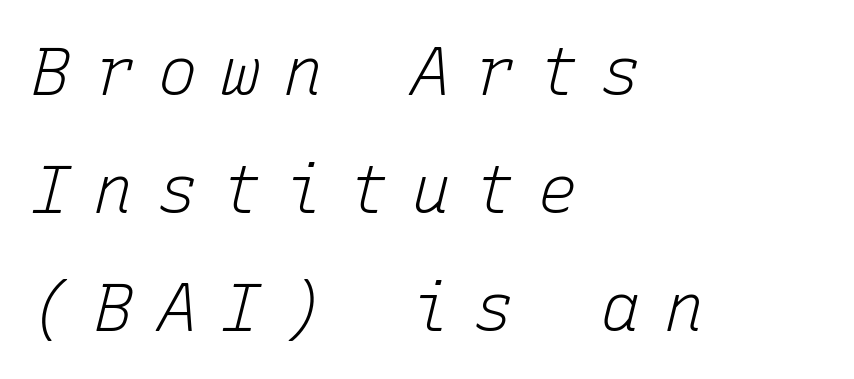
Q: Is the text bold? A: No.
Q: Is the text italic (slanted)? A: Yes, it leans right by about 15 degrees.
Q: Is the text underlined? A: No.
Q: How is the paragraph aligned? A: Left-aligned.
Q: Is the spacing between letters normal or unusually wide? A: Unusually wide.
Q: Width (condensed, normal, or wide)? A: Normal.
Q: Stroke contrast? A: Low.
Q: x-height? A: Medium.
Q: Monospaced? A: Yes.
